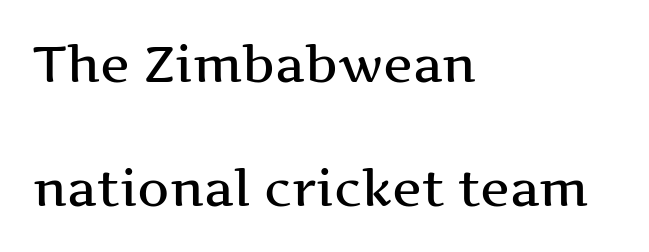
Q: Is the text italic (slanted)? A: No, it is upright.
Q: Is the typeface a serif or a sans-serif typeface? A: Serif.
Q: Is the text underlined? A: No.
Q: How is the paragraph aligned? A: Left-aligned.
Q: Is the spacing between letters normal or unusually wide? A: Normal.
Q: Is the spacing between lines tight, normal or loose? A: Loose.
Q: Width (condensed, normal, or wide)? A: Wide.
Q: Stroke contrast? A: Medium.
Q: x-height? A: Medium.
Q: Monospaced? A: No.
